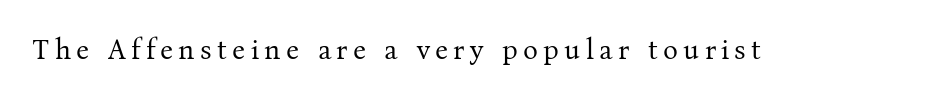
Proportional: the letters do not fall into vertical columns. The words here are not underlined. The font sits on the lighter half of the weight spectrum, regular included. Every stem runs plumb, perpendicular to the baseline. Observe the serifs anchoring each vertical stroke in this sample.
